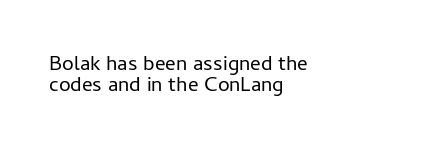
The image shows 21 px text type, upright; set left-aligned, tight line spacing (1.01x), normal letter spacing, not underlined.
